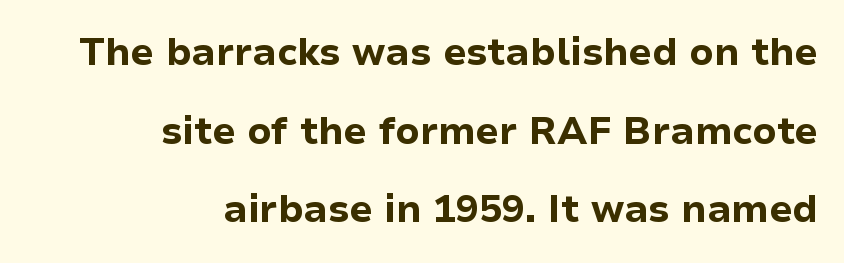
The image shows 38 px bold sans-serif type, upright; set right-aligned, loose line spacing (2.07x), normal letter spacing, not underlined; low stroke contrast and a medium x-height.
